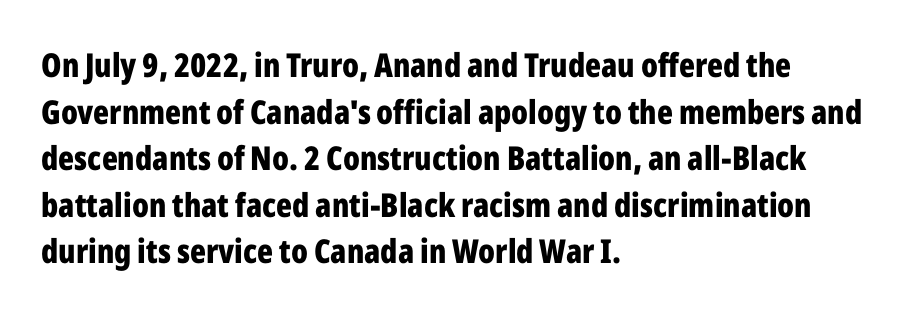
Q: Is the text bold? A: Yes.
Q: Is the text italic (slanted)? A: No, it is upright.
Q: Is the typeface a serif or a sans-serif typeface? A: Sans-serif.
Q: Is the text underlined? A: No.
Q: How is the paragraph aligned? A: Left-aligned.
Q: Is the spacing between letters normal or unusually wide? A: Normal.
Q: Is the spacing between lines tight, normal or loose? A: Normal.
Q: Width (condensed, normal, or wide)? A: Condensed.
Q: Stroke contrast? A: Low.
Q: x-height? A: Medium.
Q: Monospaced? A: No.
